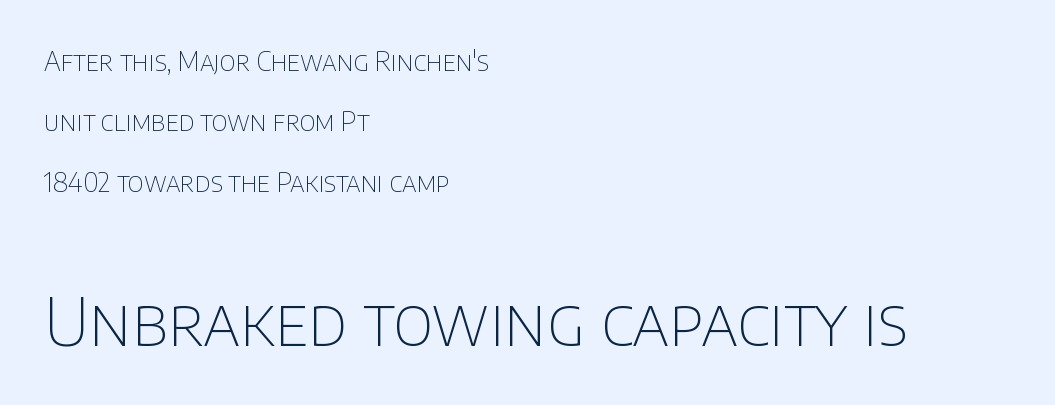
The foot of each line stays bare and open. Stroke thickness stays within the range of a standard reading face or lighter. Note the varied advance widths — an 'i' is clearly narrower than an 'm'. Vertically, the passage feels expansive, rows floating well apart. A student would notice the bottom passage is typeset larger than what precedes it. Is there any slant? The stems are plumb.
